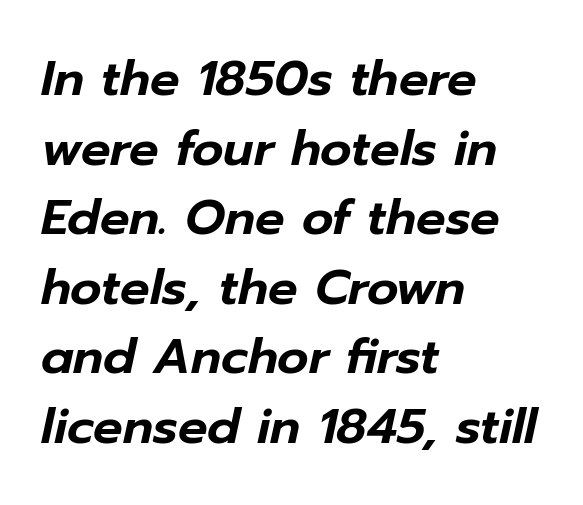
The image shows 49 px text type, italic (leaning right); set left-aligned, normal line spacing (1.42x), normal letter spacing, not underlined; low stroke contrast and a medium x-height.
